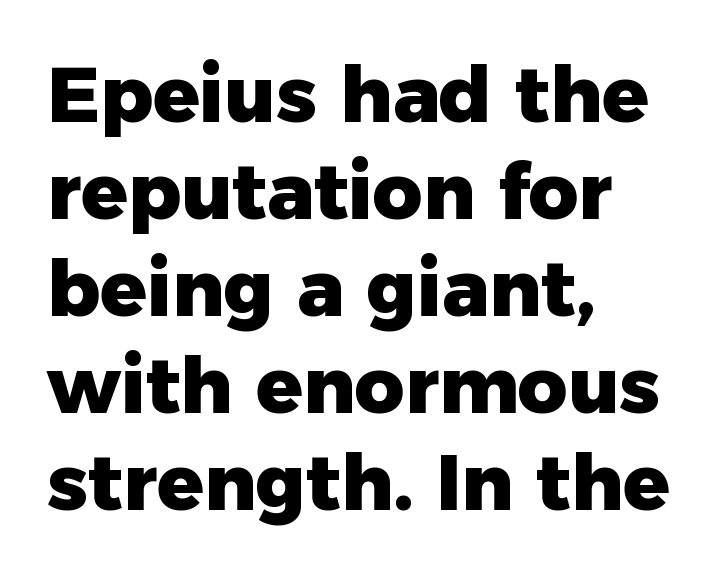
Letter spacing: default. Note: no serifs on the glyphs. Looks like regular typesetting: each glyph gets only the width it needs. Lines of text with bare space underneath. Reading down the block, your eye returns to a fixed left position each line.
